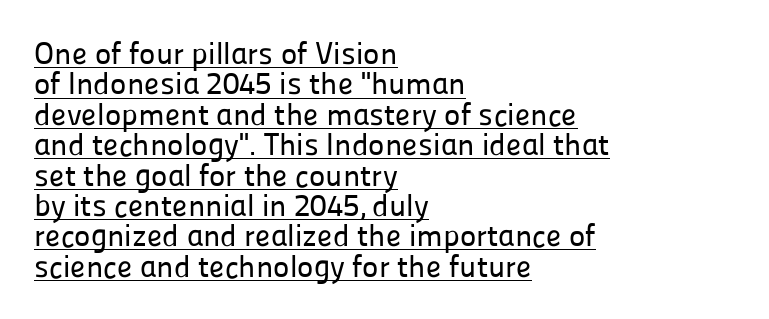
The image shows 31 px sans-serif type, upright; set left-aligned, tight line spacing (0.98x), normal letter spacing, underlined; low stroke contrast and a medium x-height.
